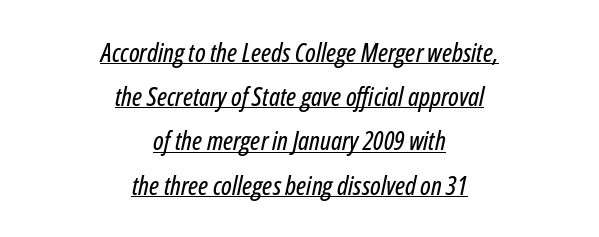
The image shows 26 px text type, italic (leaning right); set centered, normal line spacing (1.7x), normal letter spacing, underlined.
